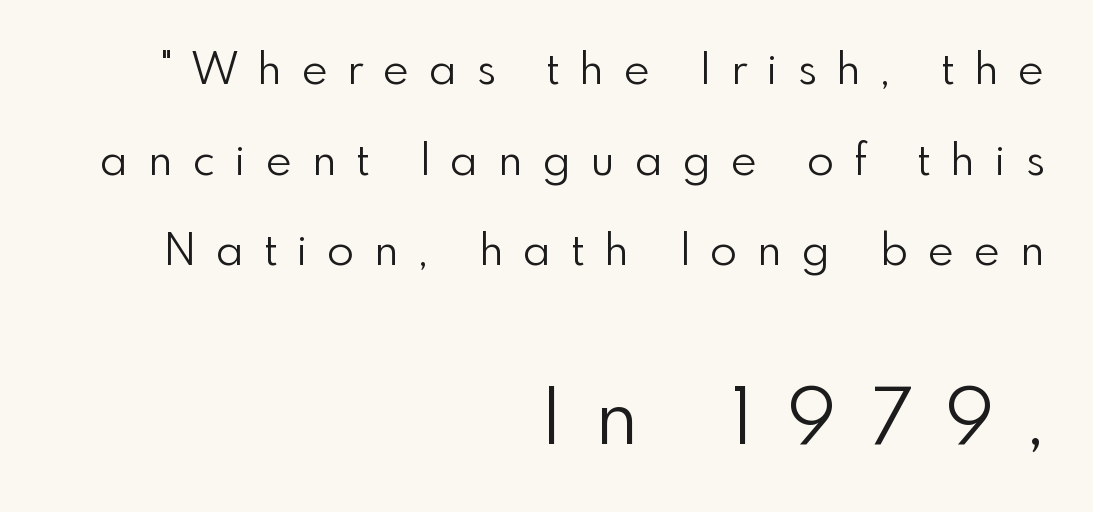
{"serif": "no", "italic": "no", "bold": "no", "weight": "light", "width": "normal", "stroke_contrast": "low", "x_height": "small", "monospaced": "no", "underline": "no", "align": "right", "line_spacing": "loose", "line_spacing_ratio": 2.06, "letter_spacing": "wide", "letter_spacing_em": 0.46, "larger_block": "second", "size_ratio": 1.75, "glyph_px": 77}
